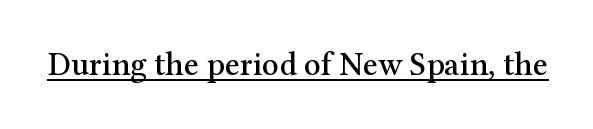
{"serif": "yes", "italic": "no", "width": "normal", "stroke_contrast": "medium", "x_height": "medium", "monospaced": "no", "underline": "yes", "letter_spacing": "normal", "letter_spacing_em": 0.0, "glyph_px": 33}
